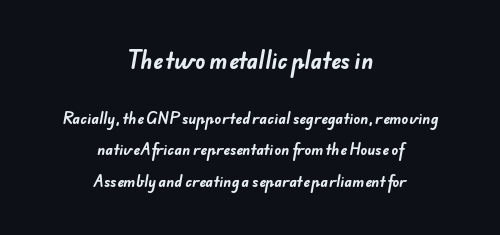
Q: Is the text bold? A: Yes.
Q: Is the text underlined? A: No.
Q: How is the paragraph aligned? A: Centered.
Q: Is the spacing between letters normal or unusually wide? A: Normal.
Q: Is the spacing between lines tight, normal or loose? A: Loose.
Q: Which block of text is set in a larger size, the first (top) or the second (bottom)? A: The first (top) one.
